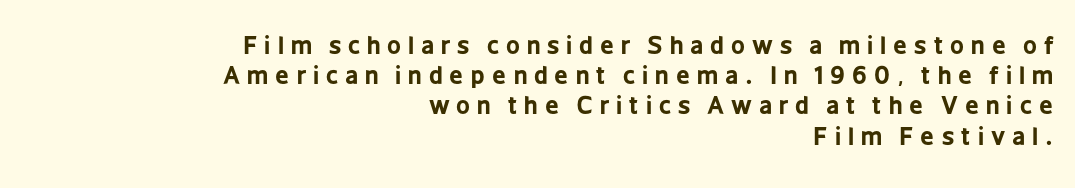
Every row of glyphs terminates at an identical x-position on the right. The baseline area is clear. Weight: bold. Students, note that the glyphs here are deliberately spaced far apart. Successive baselines arrive at the customary interval.
